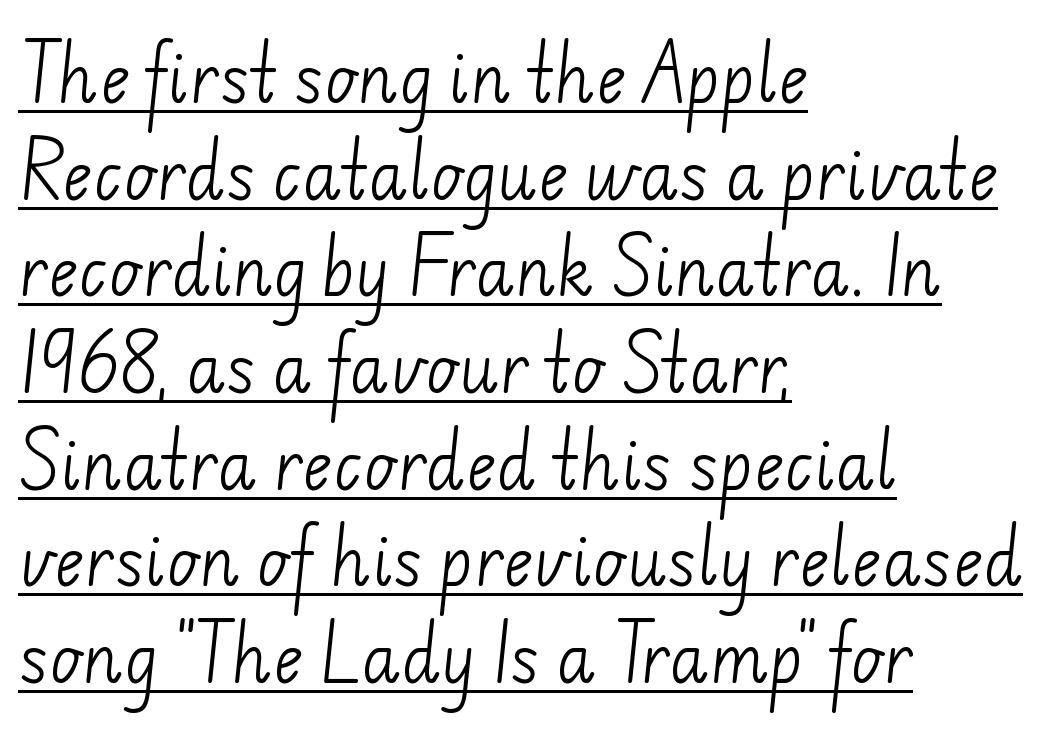
Q: Is the text bold? A: No.
Q: Is the typeface a serif or a sans-serif typeface? A: Sans-serif.
Q: Is the text underlined? A: Yes.
Q: How is the paragraph aligned? A: Left-aligned.
Q: Is the spacing between letters normal or unusually wide? A: Normal.
Q: Is the spacing between lines tight, normal or loose? A: Normal.
Q: Width (condensed, normal, or wide)? A: Normal.
Q: Stroke contrast? A: Low.
Q: x-height? A: Small.
Q: Monospaced? A: No.
